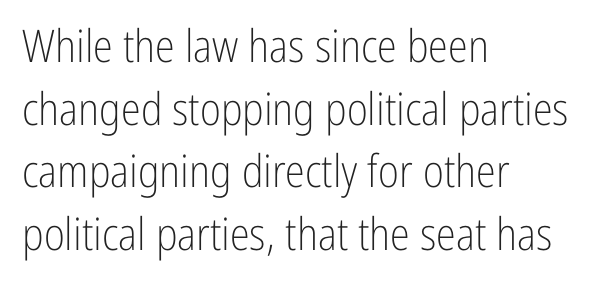
The image shows 45 px light, condensed sans-serif type, upright; set left-aligned, normal line spacing (1.39x), normal letter spacing, not underlined; low stroke contrast and a medium x-height.
